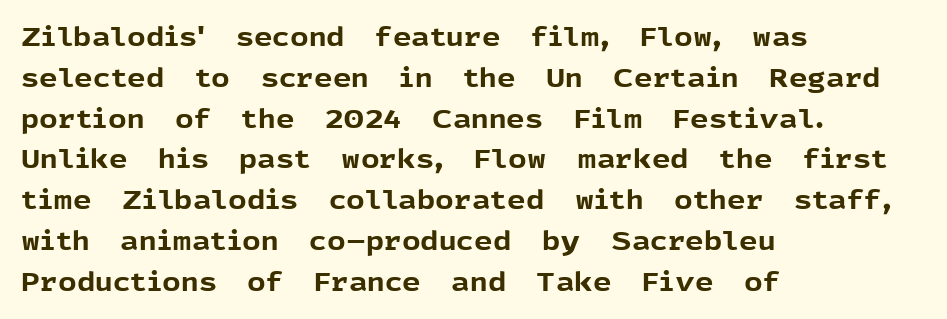
{"italic": "no", "bold": "yes", "underline": "no", "align": "left", "line_spacing": "normal", "line_spacing_ratio": 1.57, "letter_spacing": "normal", "letter_spacing_em": 0.0, "glyph_px": 26}
